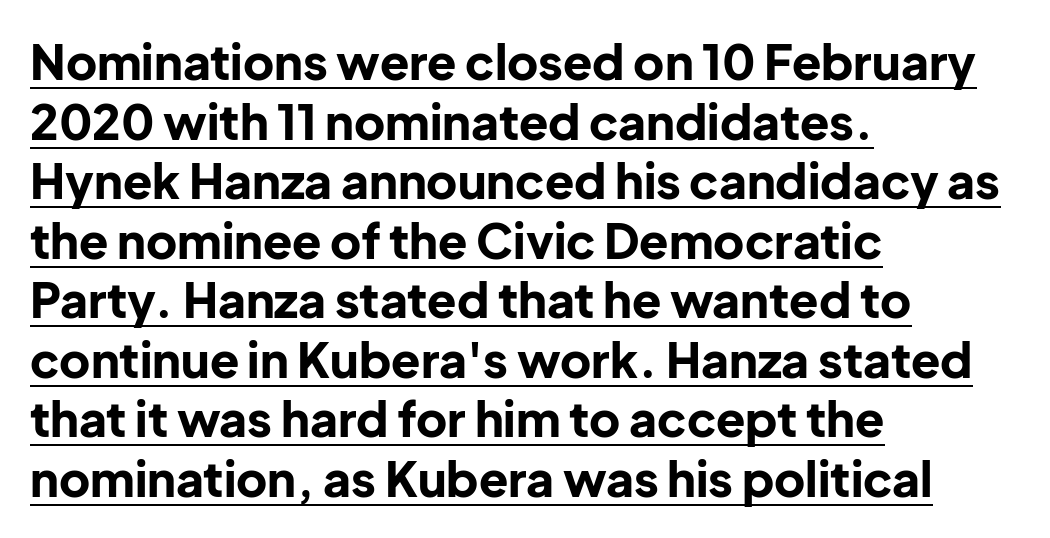
The image shows 48 px bold sans-serif type, upright; set left-aligned, line spacing 1.24x, normal letter spacing, underlined; low stroke contrast and a medium x-height.
